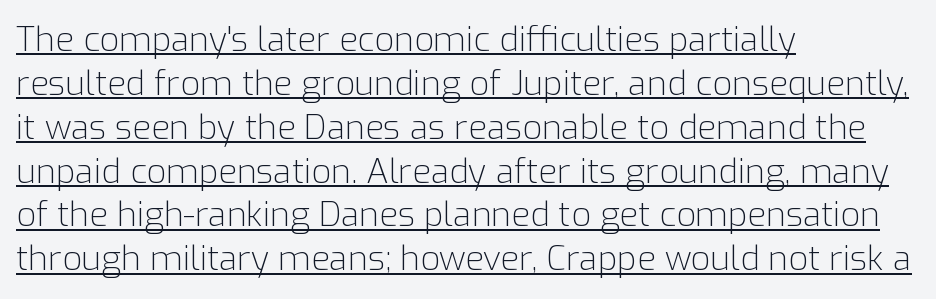
{"serif": "no", "italic": "no", "bold": "no", "weight": "light", "width": "normal", "stroke_contrast": "low", "x_height": "medium", "monospaced": "no", "underline": "yes", "align": "left", "line_spacing": "normal", "line_spacing_ratio": 1.29, "letter_spacing": "normal", "letter_spacing_em": 0.0, "glyph_px": 34}
